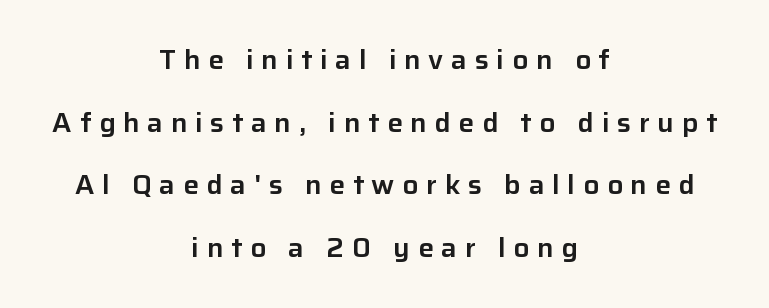
{"italic": "no", "underline": "no", "align": "center", "line_spacing": "loose", "line_spacing_ratio": 2.41, "letter_spacing": "wide", "letter_spacing_em": 0.3, "glyph_px": 26}
